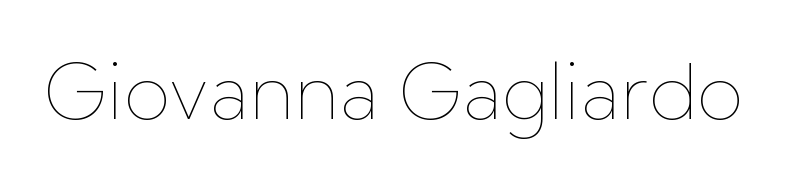
Q: Is the text bold? A: No.
Q: Is the text italic (slanted)? A: No, it is upright.
Q: Is the text underlined? A: No.
Q: Is the spacing between letters normal or unusually wide? A: Normal.
Q: Width (condensed, normal, or wide)? A: Normal.
Q: Stroke contrast? A: Low.
Q: x-height? A: Medium.
Q: Monospaced? A: No.
